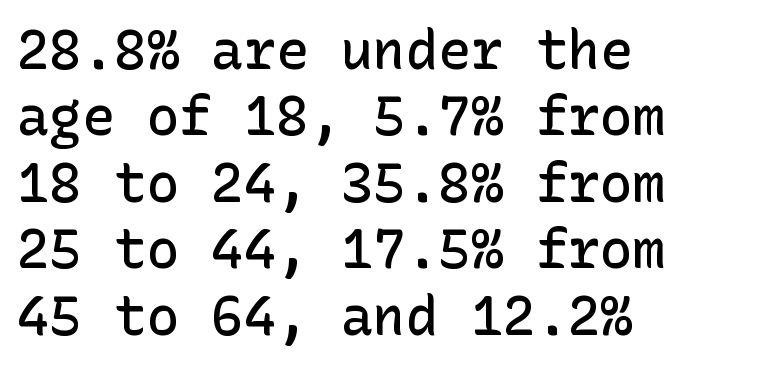
{"serif": "no", "italic": "no", "bold": "semi", "weight": "semibold", "width": "normal", "stroke_contrast": "low", "x_height": "medium", "underline": "no", "align": "left", "line_spacing_ratio": 1.23, "letter_spacing": "normal", "letter_spacing_em": 0.0, "glyph_px": 54}
